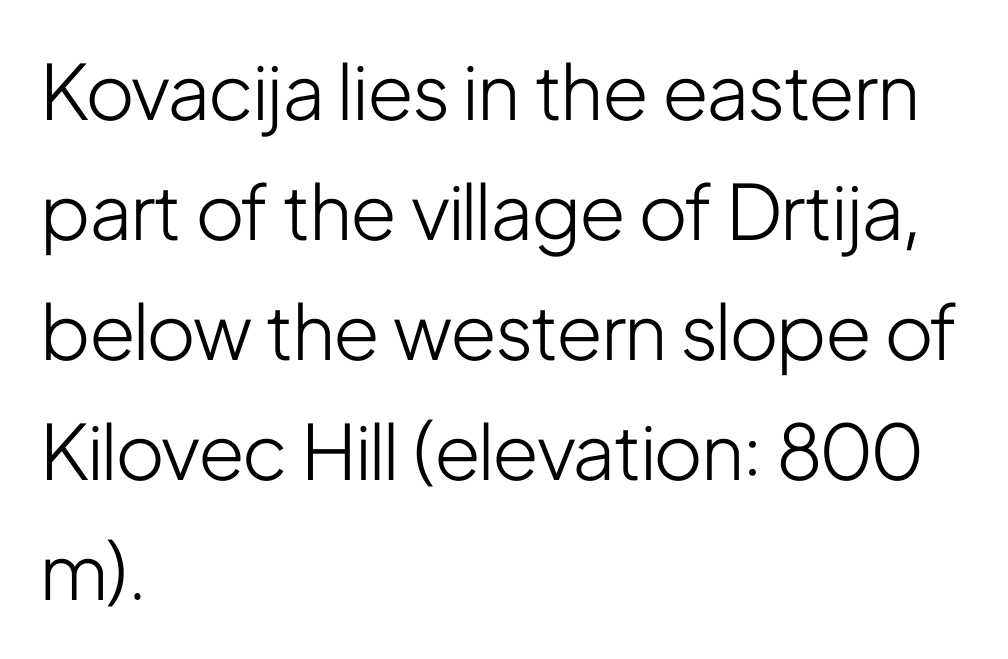
Unbolded letterforms with no extra heft. The gap between lines stays unmarked. Is this a fixed-width face? No — the glyphs have proportional, varying widths. Every stem runs plumb, perpendicular to the baseline. Left-aligned paragraph, ragged on the right.
